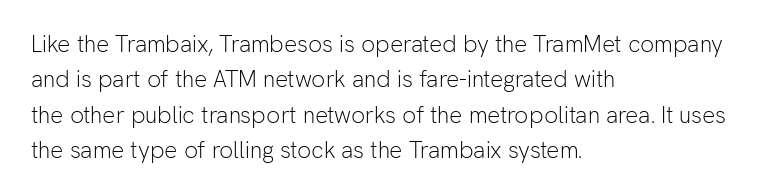
{"italic": "no", "bold": "no", "underline": "no", "align": "left", "line_spacing": "normal", "line_spacing_ratio": 1.54, "letter_spacing": "normal", "letter_spacing_em": 0.0, "glyph_px": 23}
